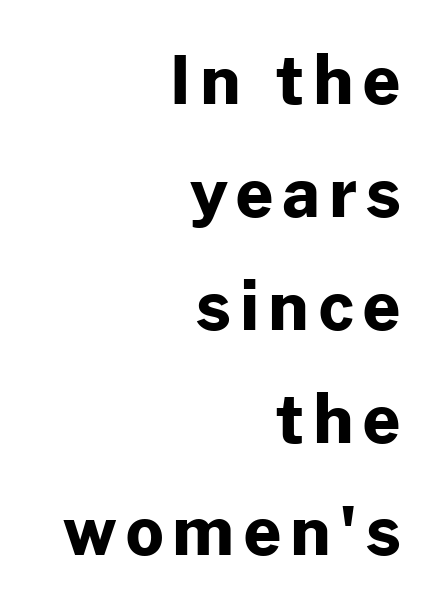
I'd describe the lettering as bold — thick and assertive. Check where the strokes stop: nothing finishes them off — pure sans. A typesetter would call this proportional, since set widths differ per character. These lines stack with their right ends in a neat column. Just letters on the line, the space beneath them empty. Characters remain perfectly vertical along every line.
